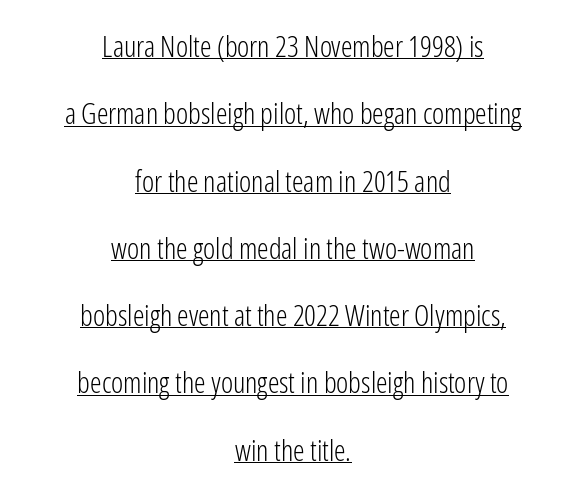
Q: Is the text bold? A: No.
Q: Is the text italic (slanted)? A: No, it is upright.
Q: Is the typeface a serif or a sans-serif typeface? A: Sans-serif.
Q: Is the text underlined? A: Yes.
Q: How is the paragraph aligned? A: Centered.
Q: Is the spacing between letters normal or unusually wide? A: Normal.
Q: Is the spacing between lines tight, normal or loose? A: Loose.
Q: Width (condensed, normal, or wide)? A: Condensed.
Q: Stroke contrast? A: Low.
Q: x-height? A: Medium.
Q: Monospaced? A: No.
